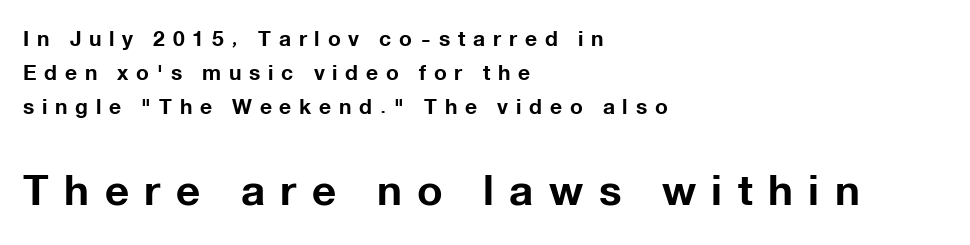
{"serif": "no", "italic": "no", "bold": "yes", "weight": "bold", "width": "normal", "stroke_contrast": "low", "x_height": "medium", "monospaced": "no", "underline": "no", "align": "left", "line_spacing": "normal", "line_spacing_ratio": 1.62, "letter_spacing": "wide", "letter_spacing_em": 0.37, "larger_block": "second", "size_ratio": 2.0, "glyph_px": 42}
